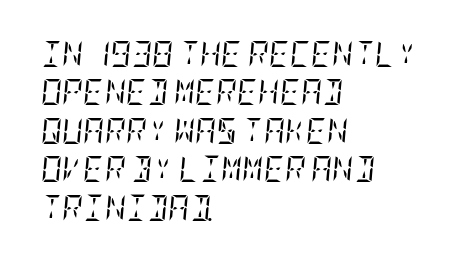
{"italic": "yes", "lean": "right", "slant_degrees": 5, "bold": "no", "underline": "no", "align": "left", "line_spacing": "normal", "line_spacing_ratio": 1.48, "letter_spacing": "normal", "letter_spacing_em": 0.0, "glyph_px": 26}
